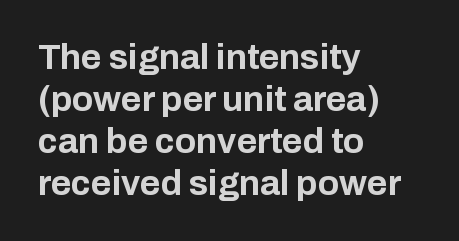
Q: Is the text bold? A: Yes.
Q: Is the text italic (slanted)? A: No, it is upright.
Q: Is the typeface a serif or a sans-serif typeface? A: Sans-serif.
Q: Is the text underlined? A: No.
Q: How is the paragraph aligned? A: Left-aligned.
Q: Is the spacing between letters normal or unusually wide? A: Normal.
Q: Width (condensed, normal, or wide)? A: Normal.
Q: Stroke contrast? A: Low.
Q: x-height? A: Medium.
Q: Monospaced? A: No.
